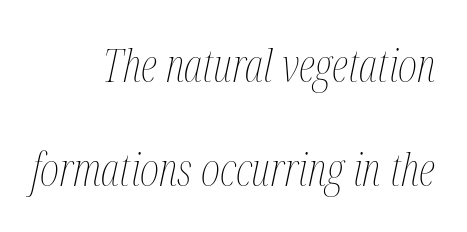
Students, observe: this is what heavily led, spacious text looks like. Visually the block forms a straight wall on the right and a jagged coastline on the left. The space beneath each line is pristine and unruled. Weight: not bold — regular or lighter. This sample has the flowing, uneven cadence of proportional lettering.
